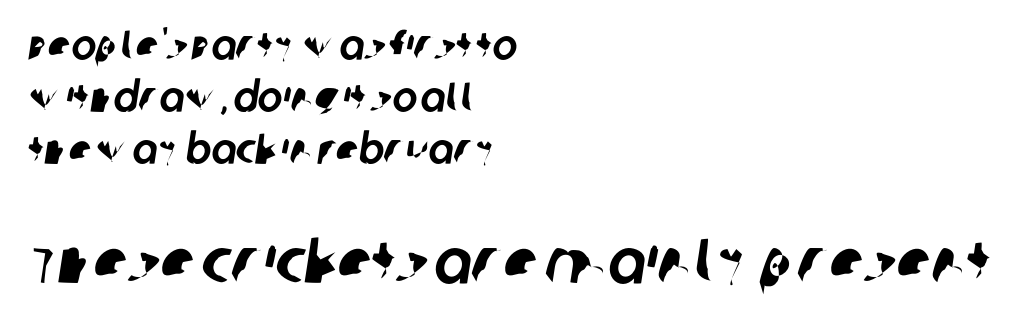
Q: Is the typeface a serif or a sans-serif typeface? A: Sans-serif.
Q: Is the text underlined? A: No.
Q: How is the paragraph aligned? A: Left-aligned.
Q: Is the spacing between letters normal or unusually wide? A: Normal.
Q: Which block of text is set in a larger size, the first (top) or the second (bottom)? A: The second (bottom) one.
Q: Width (condensed, normal, or wide)? A: Normal.
Q: Stroke contrast? A: Low.
Q: x-height? A: Large.
Q: Monospaced? A: No.
